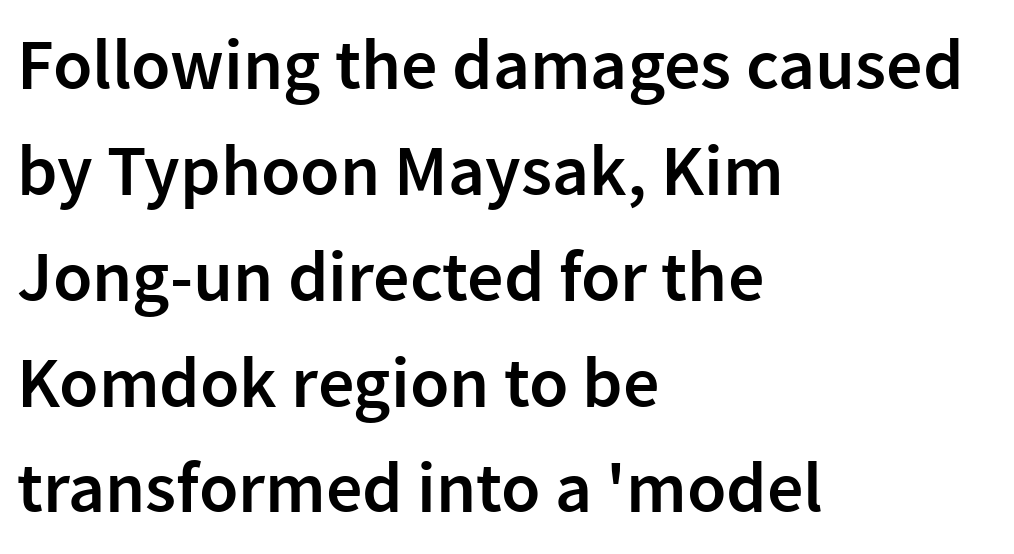
The image shows 72 px semibold sans-serif type, upright; set left-aligned, normal line spacing (1.47x), normal letter spacing, not underlined; low stroke contrast and a medium x-height.
